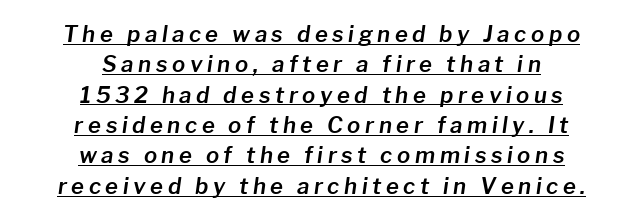
The image shows 22 px text type, italic (leaning right); set centered, normal line spacing (1.38x), unusually wide letter spacing (+0.21 em), underlined.
